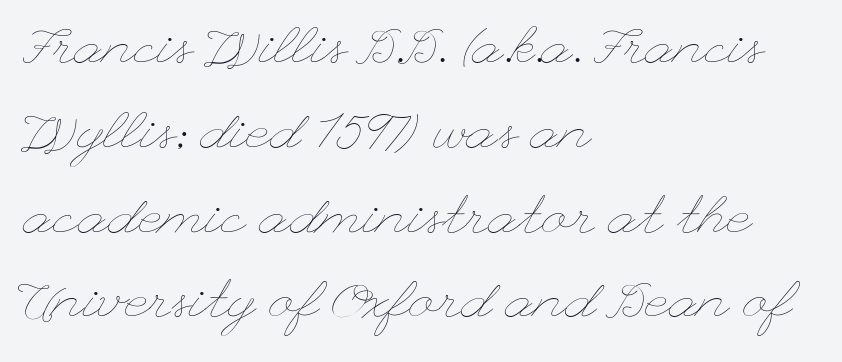
Q: Is the text bold? A: No.
Q: Is the text italic (slanted)? A: Yes.
Q: Is the text underlined? A: No.
Q: How is the paragraph aligned? A: Left-aligned.
Q: Is the spacing between letters normal or unusually wide? A: Normal.
Q: Is the spacing between lines tight, normal or loose? A: Normal.
Q: Width (condensed, normal, or wide)? A: Wide.
Q: Stroke contrast? A: Low.
Q: x-height? A: Small.
